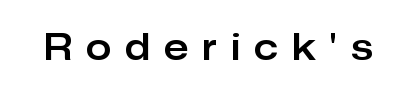
The image shows 36 px sans-serif type, upright; set unusually wide letter spacing (+0.4 em), not underlined; low stroke contrast and a medium x-height.
